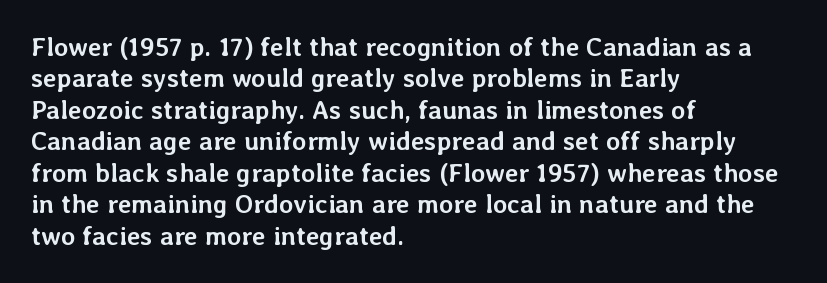
Posture: straight, roman, zero tilt. A student would call this left alignment; a typographer would say flush left, rag right. Rule under the text: the space is simply empty. Between one letter and the next there's only the usual sliver of space. Plenty of ink on the page — the face is bold.
